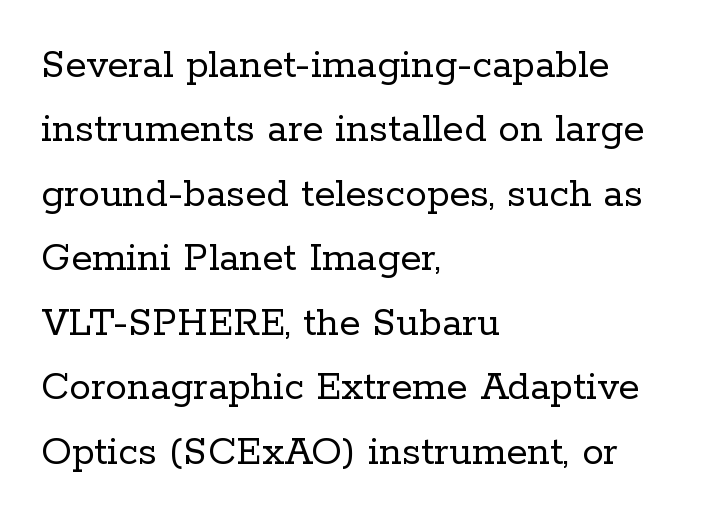
Q: Is the text bold? A: No.
Q: Is the text italic (slanted)? A: No, it is upright.
Q: Is the typeface a serif or a sans-serif typeface? A: Serif.
Q: Is the text underlined? A: No.
Q: How is the paragraph aligned? A: Left-aligned.
Q: Is the spacing between letters normal or unusually wide? A: Normal.
Q: Is the spacing between lines tight, normal or loose? A: Normal.
Q: Width (condensed, normal, or wide)? A: Normal.
Q: Stroke contrast? A: Low.
Q: x-height? A: Medium.
Q: Monospaced? A: No.
